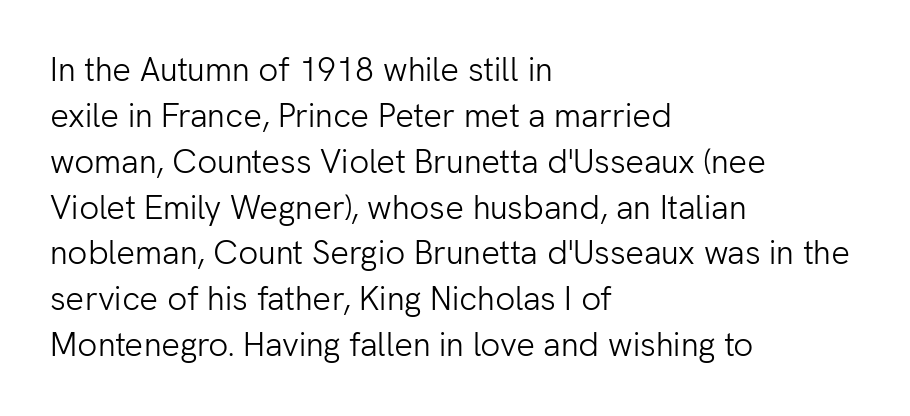
Here the glyphs are tracked normally, forming tight word shapes. The strip under each line holds only bare page. In terms of leading, this rendering sits right in the middle. Bold? No — there's no thickening of the strokes. Caption: multi-line text, flush left, ragged right. In terms of letterform style, serifs are entirely absent.
